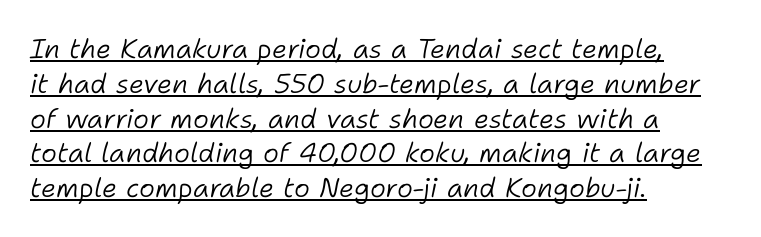
The image shows 27 px text type, italic (leaning right); set left-aligned, normal line spacing (1.29x), normal letter spacing, underlined.
